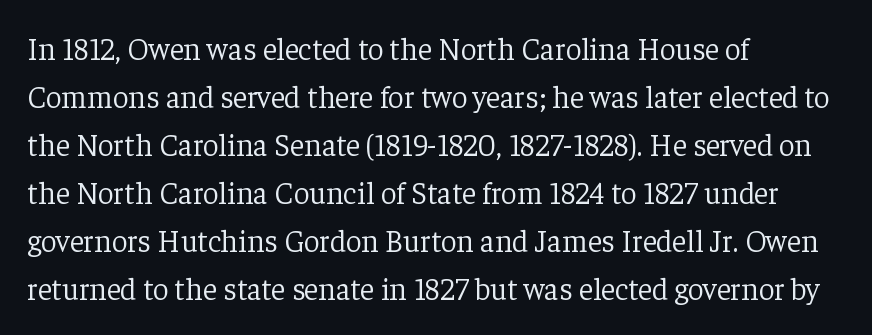
You can tell it's not italic because the verticals are truly vertical. The foot of each line stays bare and open. No extra ink here — the face is not bold. Left-aligned paragraph, ragged on the right. Type style note: has serifs. This sample has the flowing, uneven cadence of proportional lettering.
